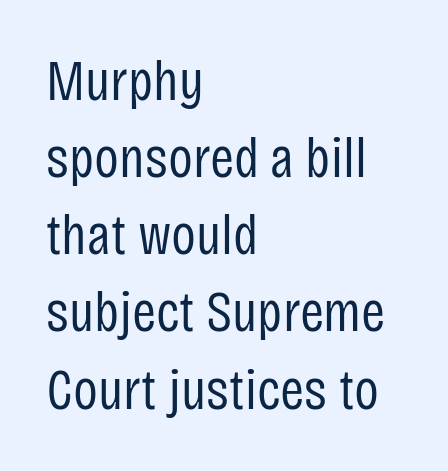
{"serif": "no", "italic": "no", "bold": "no", "weight": "regular", "width": "condensed", "stroke_contrast": "low", "x_height": "large", "monospaced": "no", "underline": "no", "align": "left", "line_spacing": "normal", "line_spacing_ratio": 1.33, "letter_spacing": "normal", "letter_spacing_em": 0.0, "glyph_px": 58}
